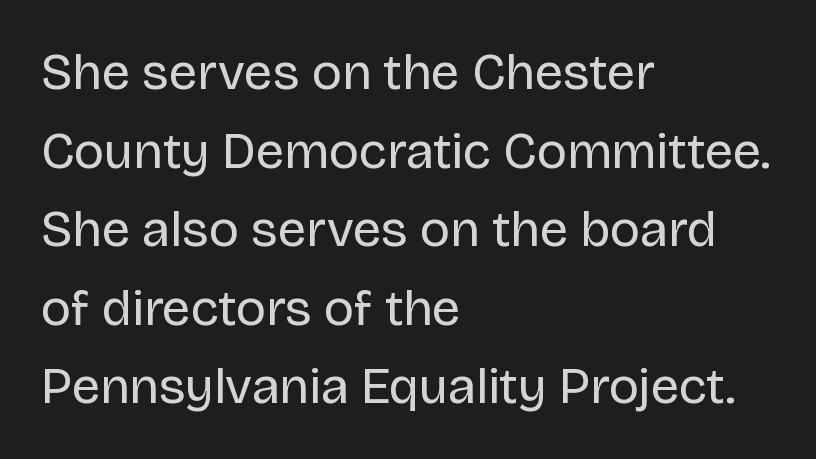
The image shows 51 px regular-weight sans-serif type, upright; set left-aligned, normal line spacing (1.54x), normal letter spacing, not underlined; low stroke contrast and a large x-height.
